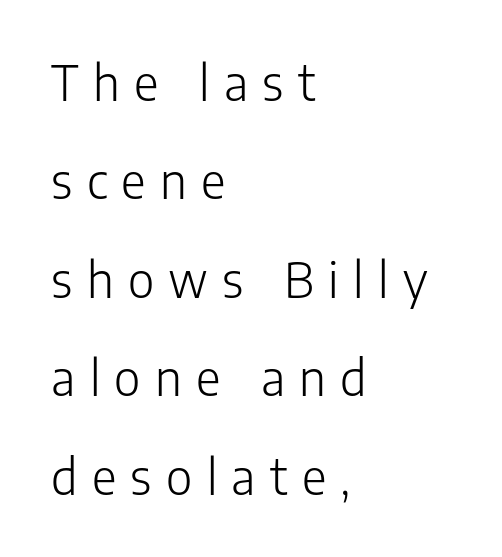
The image shows 48 px light sans-serif type, upright; set left-aligned, loose line spacing (2.05x), unusually wide letter spacing (+0.3 em), not underlined; low stroke contrast and a medium x-height.
